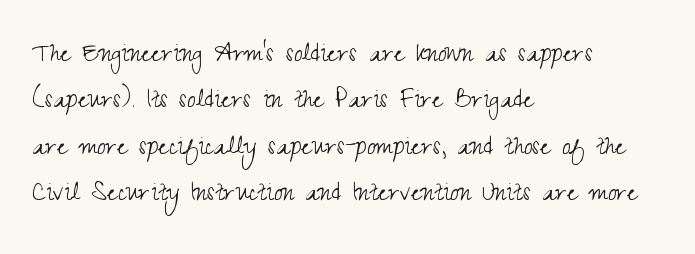
Q: Is the text bold? A: No.
Q: Is the text italic (slanted)? A: No, it is upright.
Q: Is the typeface a serif or a sans-serif typeface? A: Sans-serif.
Q: Is the text underlined? A: No.
Q: How is the paragraph aligned? A: Left-aligned.
Q: Is the spacing between letters normal or unusually wide? A: Normal.
Q: Is the spacing between lines tight, normal or loose? A: Normal.
Q: Width (condensed, normal, or wide)? A: Condensed.
Q: Stroke contrast? A: Medium.
Q: x-height? A: Small.
Q: Monospaced? A: No.
